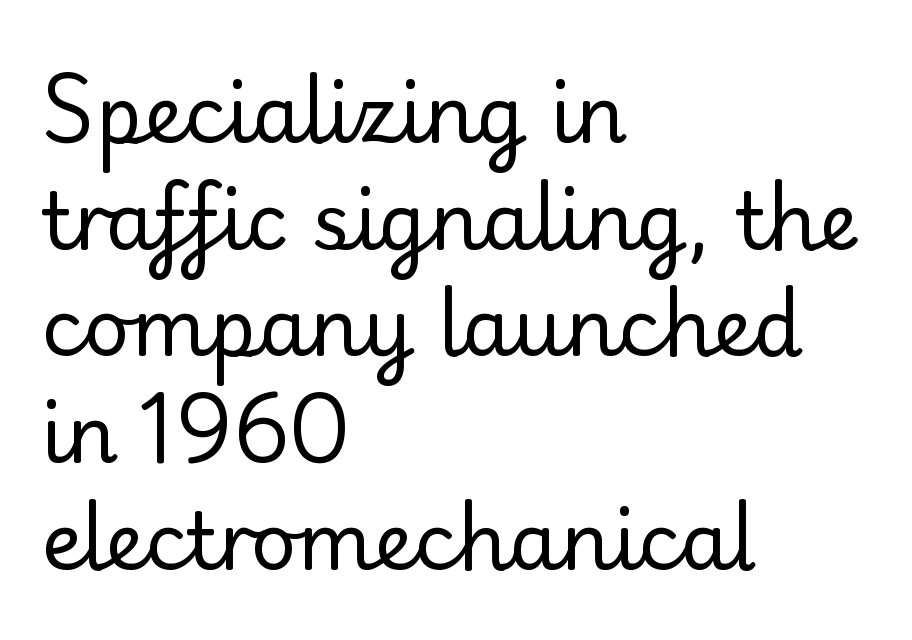
Note: no serifs on the glyphs. No chunkiness to these letters — they're not bold. The specimen omits any rule beneath the text block's lines. Looks like regular typesetting: each glyph gets only the width it needs. Vertically, the passage feels balanced, rows spaced as you'd expect. Italic: no, the glyphs are upright roman.
